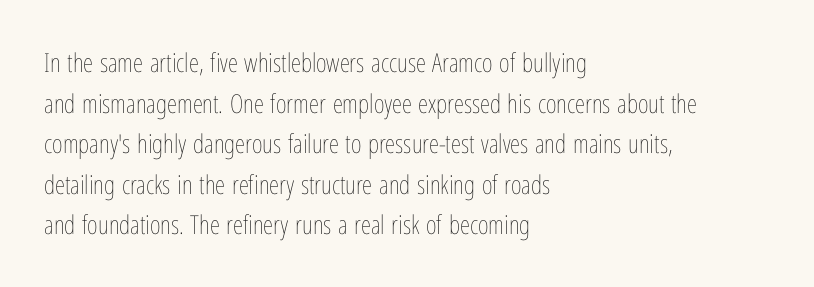
The image shows 26 px text type, upright; set left-aligned, normal line spacing (1.56x), normal letter spacing, not underlined.
